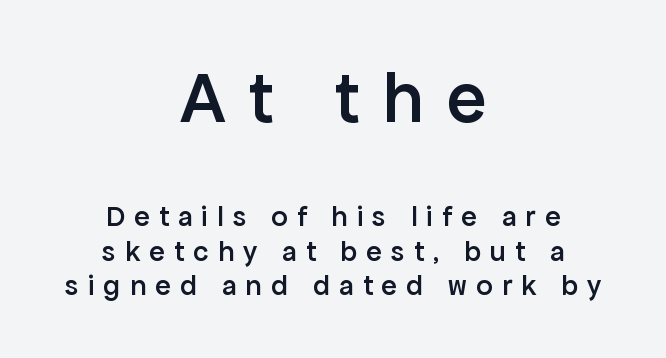
Rule under the text: the space is simply empty. The rendering inserts visible extra space after every character. What weight is shown? A semibold, between regular and bold. The rendering uses natural spacing where letterforms have individual widths. Serif or sans? Sans — the stroke terminals are bare.
